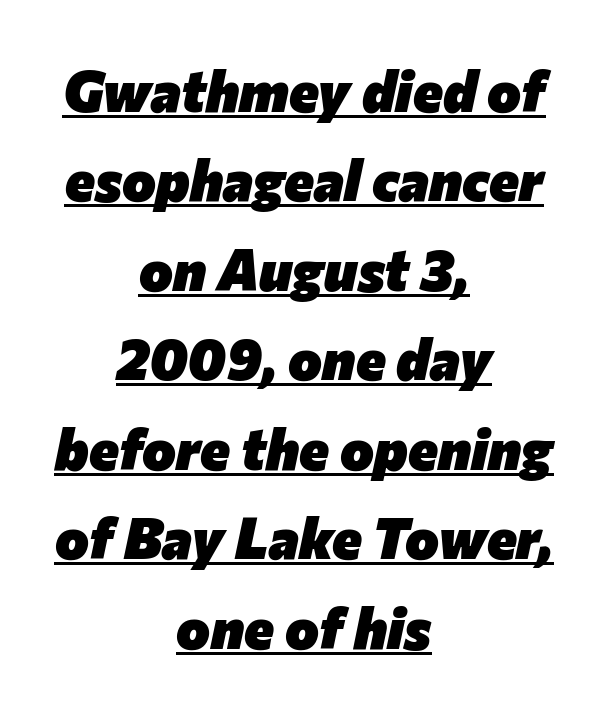
The image shows 57 px heavy type, italic (leaning right); set centered, normal line spacing (1.57x), normal letter spacing, underlined; low stroke contrast and a medium x-height.
